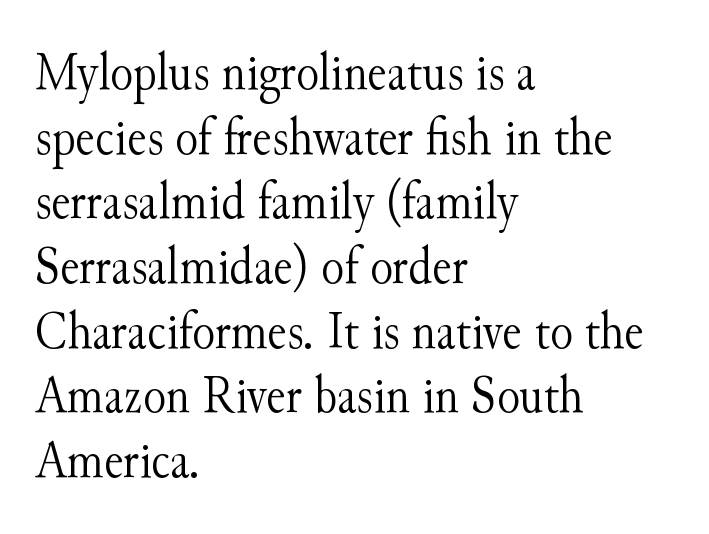
The space directly below the letters is spotless. Bold? No — there's no thickening of the strokes. Italic? Not at all — the glyphs are vertical. This sample is left-justified, so line endings fall wherever the words run out. This sample has the flowing, uneven cadence of proportional lettering. The passage shown is typeset with a serif family.
